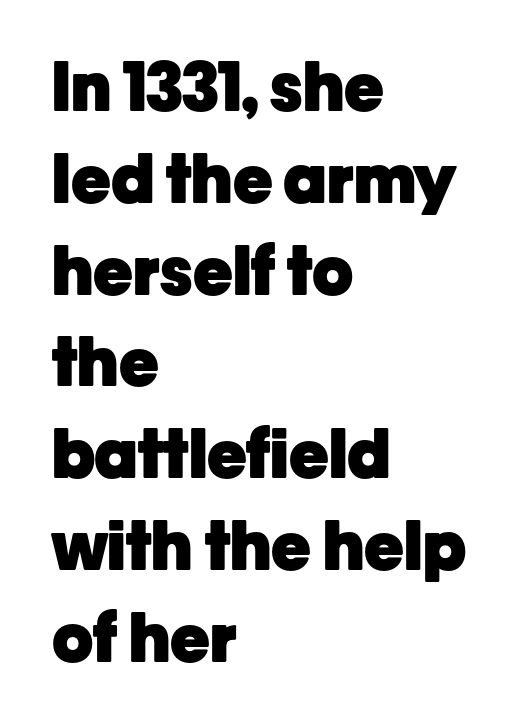
The image shows 67 px heavy sans-serif type, upright; set left-aligned, normal line spacing (1.37x), normal letter spacing, not underlined; low stroke contrast and a medium x-height.
